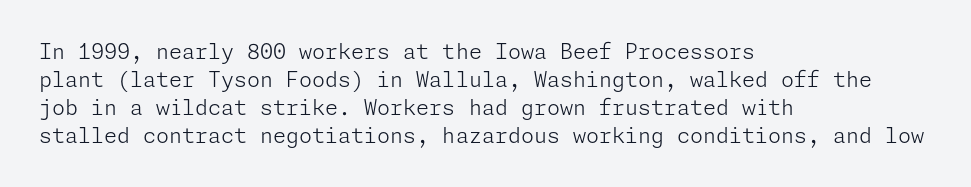
The image shows 21 px text type, upright; set left-aligned, normal line spacing (1.33x), normal letter spacing, not underlined.
